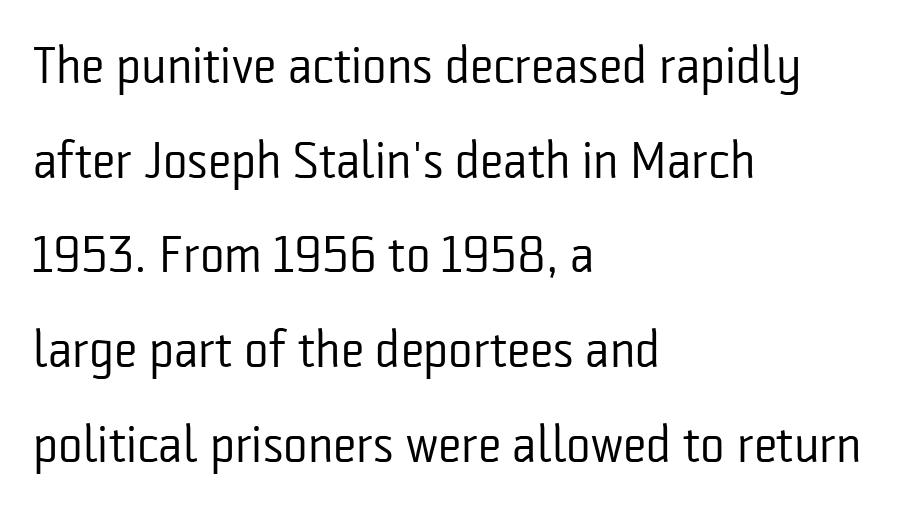
The image shows 52 px regular-weight, condensed sans-serif type, upright; set left-aligned, line spacing 1.82x, normal letter spacing, not underlined; low stroke contrast and a medium x-height.
